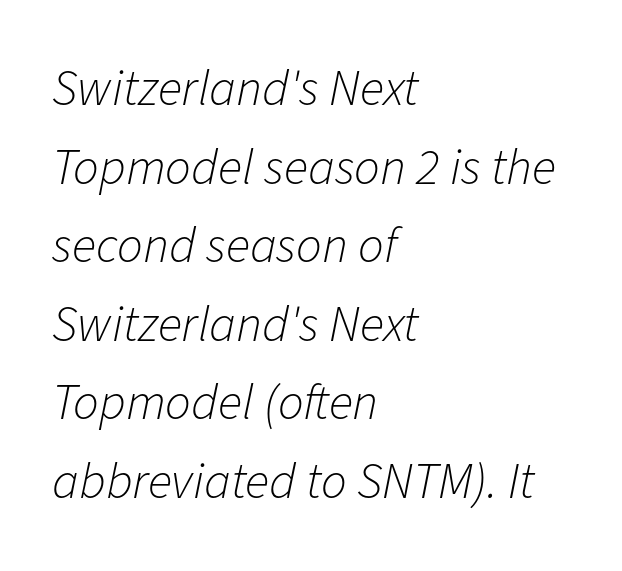
The face looks like a standard text weight, possibly lighter. Line beginnings align vertically; line endings do not. The passage shown is typed in a proportional face where columns would drift. The passage shown leans; its letterforms are oblique.
